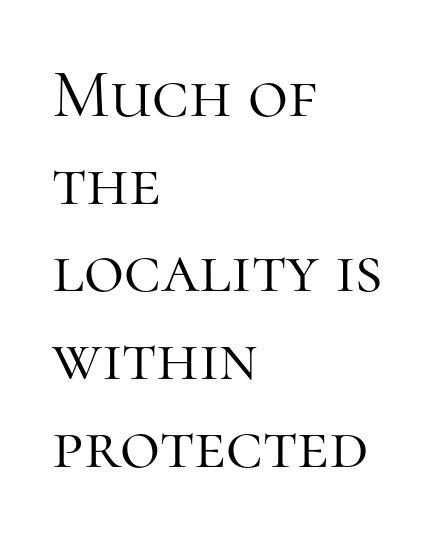
Q: Is the text bold? A: No.
Q: Is the text italic (slanted)? A: No, it is upright.
Q: Is the typeface a serif or a sans-serif typeface? A: Serif.
Q: Is the text underlined? A: No.
Q: How is the paragraph aligned? A: Left-aligned.
Q: Is the spacing between letters normal or unusually wide? A: Normal.
Q: Is the spacing between lines tight, normal or loose? A: Normal.
Q: Width (condensed, normal, or wide)? A: Normal.
Q: Stroke contrast? A: High.
Q: x-height? A: Medium.
Q: Monospaced? A: No.
